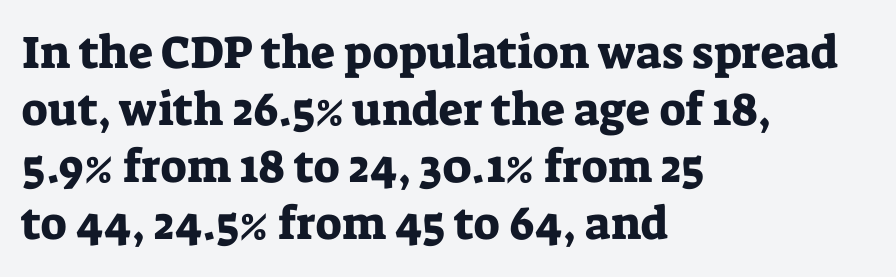
{"serif": "yes", "italic": "no", "width": "normal", "stroke_contrast": "low", "x_height": "medium", "monospaced": "no", "underline": "no", "align": "left", "line_spacing_ratio": 1.24, "letter_spacing": "normal", "letter_spacing_em": 0.0, "glyph_px": 46}
